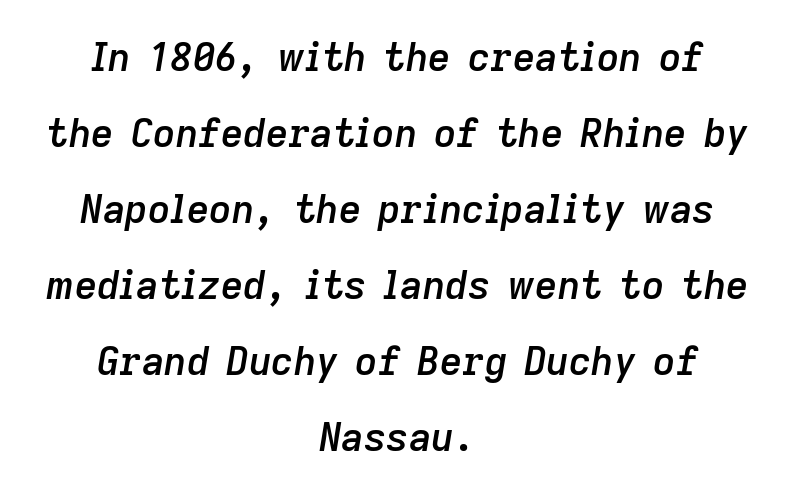
The lines are quadded center. The letters advance in unequal steps, a hallmark of proportional type. The zone under the glyphs is completely vacant. Default kerning and tracking; the words read as compact shapes. This sample uses an oblique cut, with every glyph tilted off the vertical.
